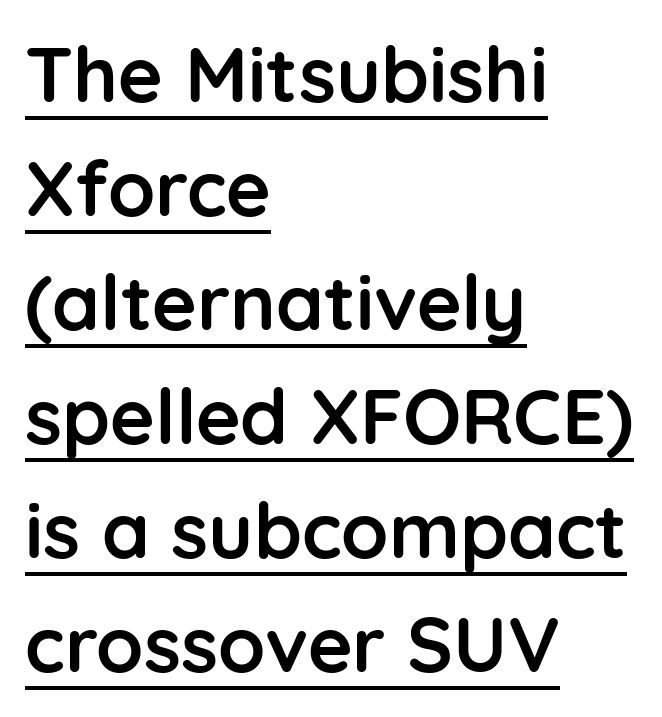
{"serif": "no", "italic": "no", "bold": "yes", "weight": "semibold", "width": "normal", "stroke_contrast": "low", "x_height": "medium", "monospaced": "no", "underline": "yes", "align": "left", "line_spacing": "normal", "line_spacing_ratio": 1.48, "letter_spacing": "normal", "letter_spacing_em": 0.0, "glyph_px": 77}
